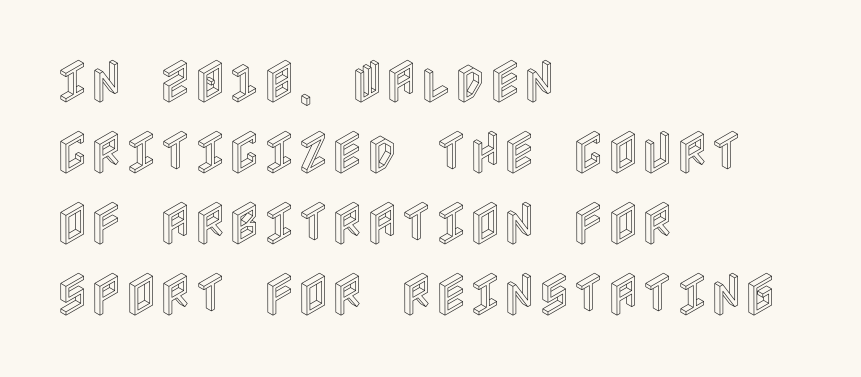
{"italic": "no", "width": "condensed", "x_height": "large", "underline": "no", "align": "left", "line_spacing": "normal", "line_spacing_ratio": 1.51, "letter_spacing": "normal", "letter_spacing_em": 0.0, "glyph_px": 47}
